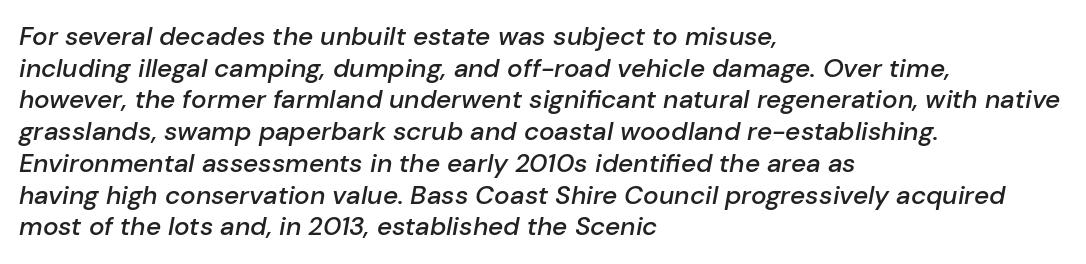
Q: Is the text bold? A: Semi-bold.
Q: Is the text italic (slanted)? A: Yes, it leans right by about 10 degrees.
Q: Is the text underlined? A: No.
Q: How is the paragraph aligned? A: Left-aligned.
Q: Is the spacing between letters normal or unusually wide? A: Normal.
